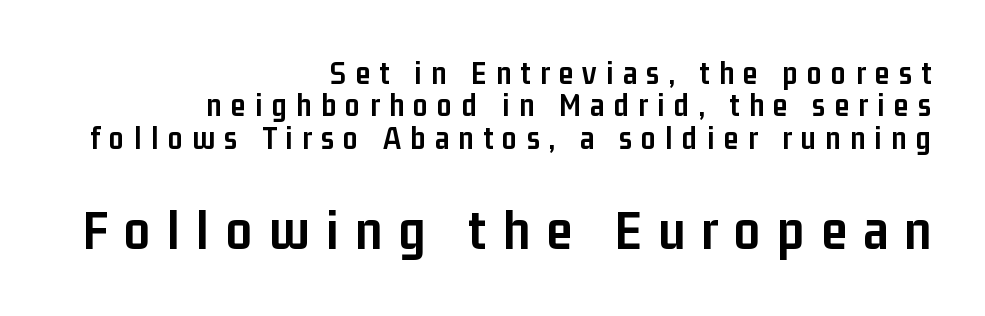
The image shows 58 px semibold, condensed sans-serif type, upright; set right-aligned, tight line spacing (0.98x), unusually wide letter spacing (+0.28 em), not underlined; the second (bottom) block is 1.76x larger; low stroke contrast and a medium x-height.
